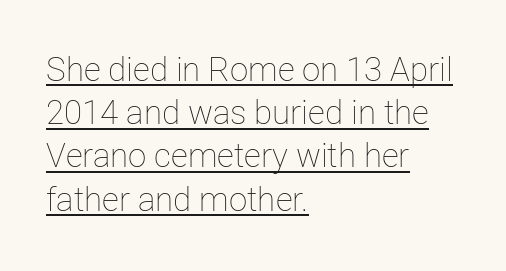
Q: Is the text bold? A: No.
Q: Is the text italic (slanted)? A: No, it is upright.
Q: Is the text underlined? A: Yes.
Q: How is the paragraph aligned? A: Left-aligned.
Q: Is the spacing between letters normal or unusually wide? A: Normal.
Q: Is the spacing between lines tight, normal or loose? A: Normal.
Q: Width (condensed, normal, or wide)? A: Normal.
Q: Stroke contrast? A: Low.
Q: x-height? A: Medium.
Q: Monospaced? A: No.
